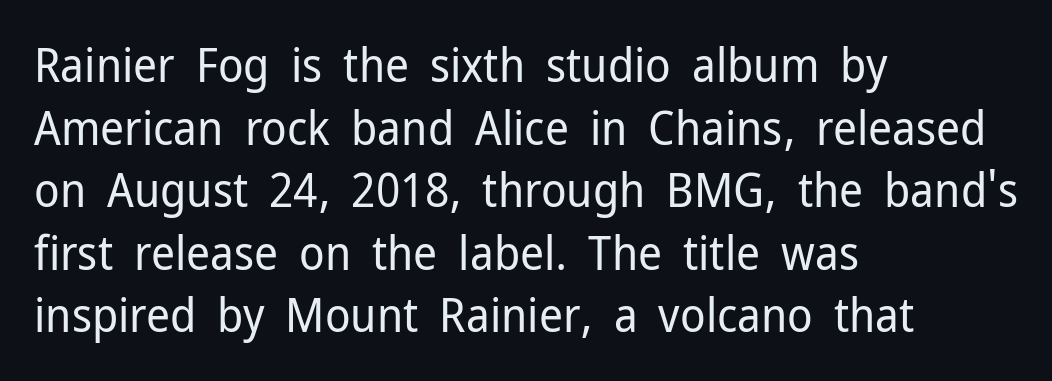
No feet cap the strokes, marking this as sans-serif type. Baseline-to-baseline distance is the conventional proportion of letter height. Summary of weight: not heavy and not bold. Italic? Not at all — the glyphs are vertical. Quick note: underline off. The typesetter chose a ragged-right arrangement here.
